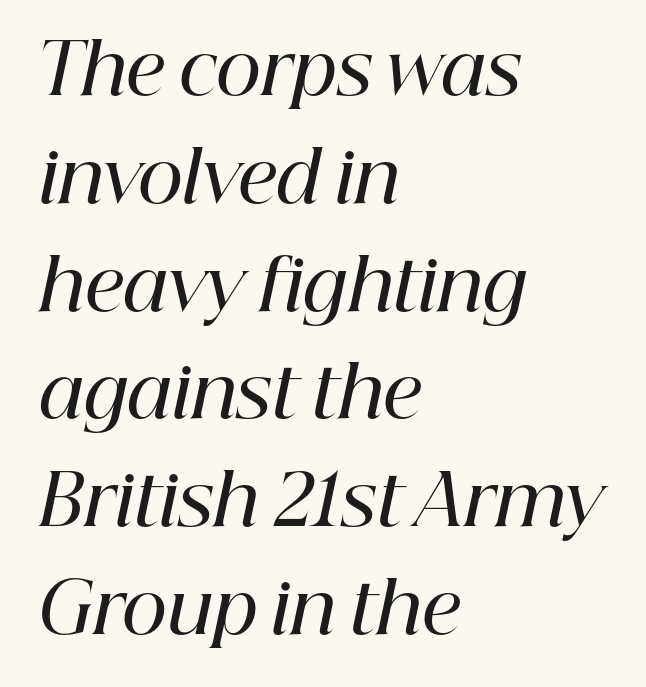
Q: Is the text bold? A: Semi-bold.
Q: Is the text italic (slanted)? A: Yes, it leans right by about 12 degrees.
Q: Is the typeface a serif or a sans-serif typeface? A: Serif.
Q: Is the text underlined? A: No.
Q: How is the paragraph aligned? A: Left-aligned.
Q: Is the spacing between letters normal or unusually wide? A: Normal.
Q: Is the spacing between lines tight, normal or loose? A: Normal.
Q: Width (condensed, normal, or wide)? A: Normal.
Q: Stroke contrast? A: High.
Q: x-height? A: Medium.
Q: Monospaced? A: No.
